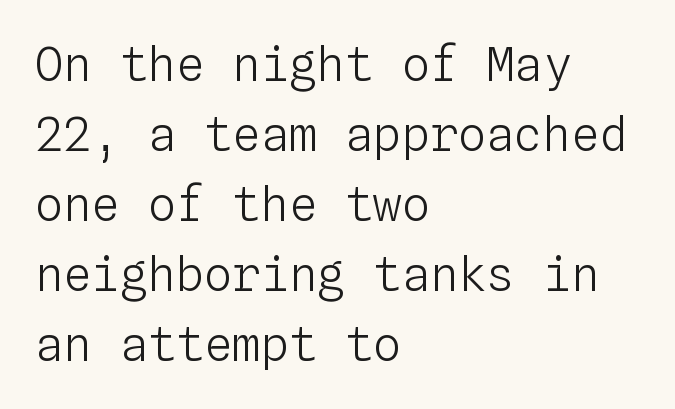
The image shows 47 px light type, upright, monospaced; set left-aligned, normal line spacing (1.49x), normal letter spacing, not underlined; low stroke contrast and a medium x-height.
